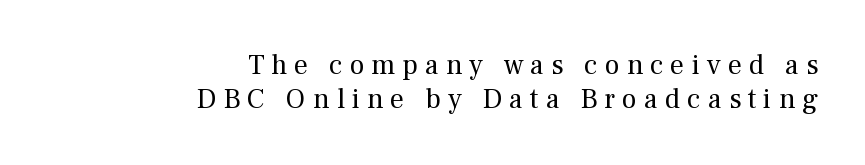
Each line ends at the same right margin while the left side varies. Rendered with straight, roman letterforms. Underline: absent. The type is letterspaced generously, with wide tracking. Old-style or modern, the face here clearly has serifs. Note the varied advance widths — an 'i' is clearly narrower than an 'm'.
